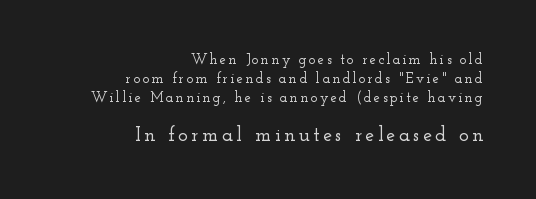
Q: Is the text italic (slanted)? A: No, it is upright.
Q: Is the text underlined? A: No.
Q: How is the paragraph aligned? A: Right-aligned.
Q: Is the spacing between lines tight, normal or loose? A: Normal.
Q: Which block of text is set in a larger size, the first (top) or the second (bottom)? A: The second (bottom) one.
